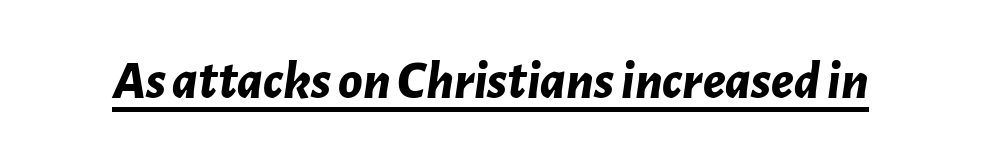
Q: Is the text bold? A: Yes.
Q: Is the text italic (slanted)? A: Yes, it leans right by about 7 degrees.
Q: Is the text underlined? A: Yes.
Q: Is the spacing between letters normal or unusually wide? A: Normal.
Q: Width (condensed, normal, or wide)? A: Normal.
Q: Stroke contrast? A: Low.
Q: x-height? A: Medium.
Q: Monospaced? A: No.
